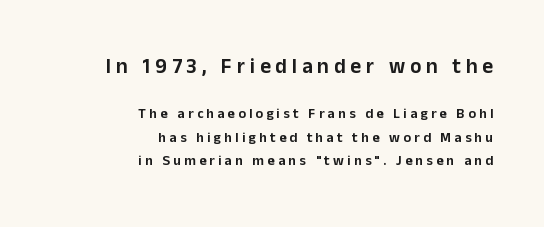
{"italic": "no", "underline": "no", "align": "right", "line_spacing": "normal", "line_spacing_ratio": 1.68, "letter_spacing": "wide", "letter_spacing_em": 0.23, "larger_block": "first", "size_ratio": 1.5, "glyph_px": 21}
